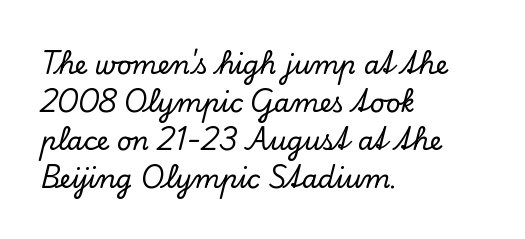
Inter-character spacing is left at the font's built-in metrics. Beneath every word, the page is bare. The typesetter chose a ragged-right arrangement here. Quick note: interline space is typical.
